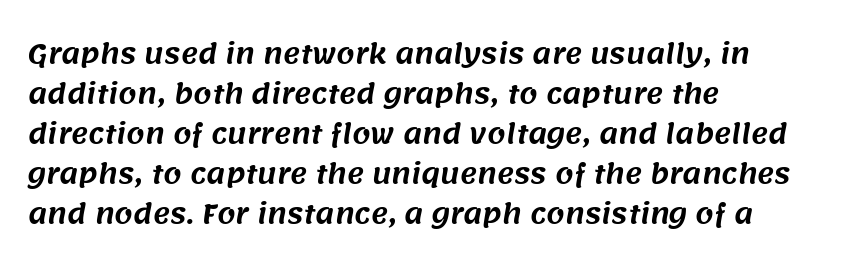
Descender tails drop into unmarked territory. Leading matches the norm, producing a regular column. Here the glyphs are tracked normally, forming tight word shapes. In CSS terms this would be text-align: left.
